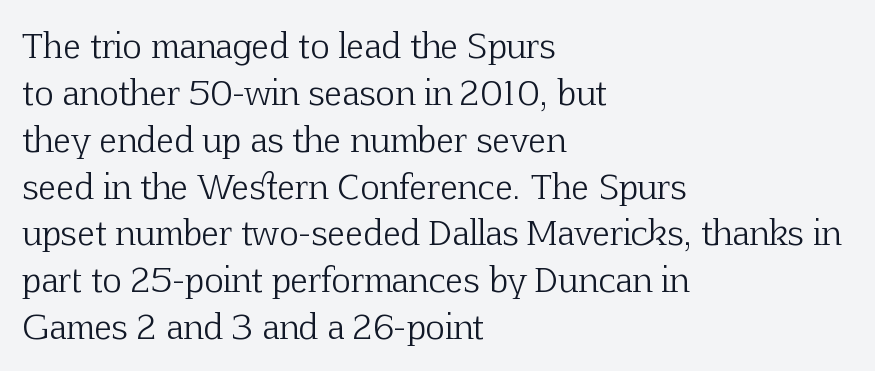
Q: Is the text bold? A: No.
Q: Is the text italic (slanted)? A: No, it is upright.
Q: Is the typeface a serif or a sans-serif typeface? A: Serif.
Q: Is the text underlined? A: No.
Q: How is the paragraph aligned? A: Left-aligned.
Q: Is the spacing between letters normal or unusually wide? A: Normal.
Q: Is the spacing between lines tight, normal or loose? A: Normal.
Q: Width (condensed, normal, or wide)? A: Normal.
Q: Stroke contrast? A: Low.
Q: x-height? A: Medium.
Q: Monospaced? A: No.
